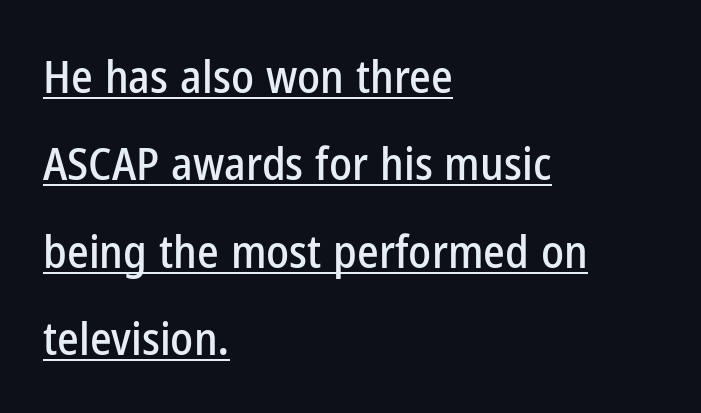
{"serif": "no", "italic": "no", "width": "condensed", "stroke_contrast": "low", "x_height": "medium", "monospaced": "no", "underline": "yes", "align": "left", "line_spacing": "loose", "line_spacing_ratio": 1.9, "letter_spacing": "normal", "letter_spacing_em": 0.0, "glyph_px": 46}
